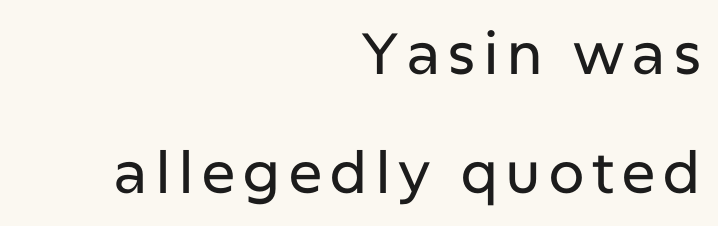
The image shows 58 px sans-serif type, upright; set right-aligned, loose line spacing (2.06x), not underlined; low stroke contrast and a medium x-height.
